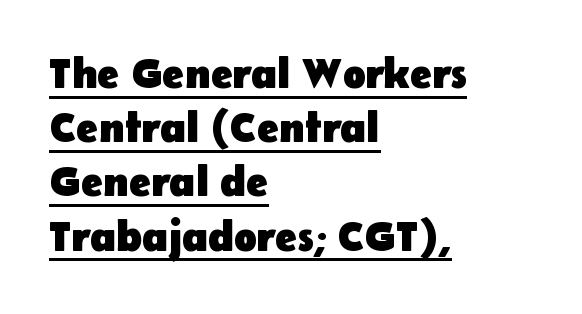
{"serif": "no", "italic": "no", "bold": "yes", "weight": "heavy", "width": "normal", "stroke_contrast": "low", "x_height": "medium", "monospaced": "no", "underline": "yes", "align": "left", "line_spacing": "normal", "line_spacing_ratio": 1.29, "letter_spacing": "normal", "letter_spacing_em": 0.0, "glyph_px": 42}
